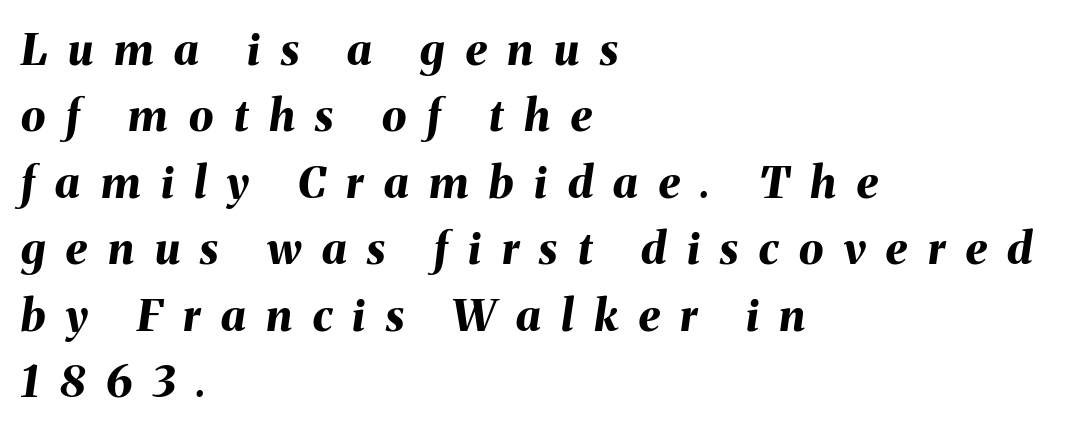
Q: Is the text bold? A: Yes.
Q: Is the text italic (slanted)? A: Yes, it leans right by about 8 degrees.
Q: Is the text underlined? A: No.
Q: How is the paragraph aligned? A: Left-aligned.
Q: Is the spacing between letters normal or unusually wide? A: Unusually wide.
Q: Is the spacing between lines tight, normal or loose? A: Normal.
Q: Width (condensed, normal, or wide)? A: Normal.
Q: Stroke contrast? A: Medium.
Q: x-height? A: Medium.
Q: Monospaced? A: No.
